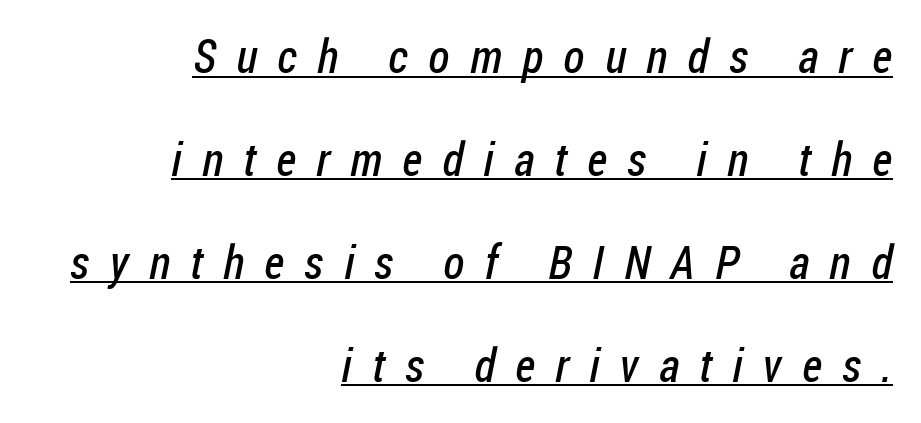
The image shows 47 px regular-weight, condensed sans-serif type; set right-aligned, loose line spacing (2.19x), unusually wide letter spacing (+0.43 em), underlined; low stroke contrast and a medium x-height.
